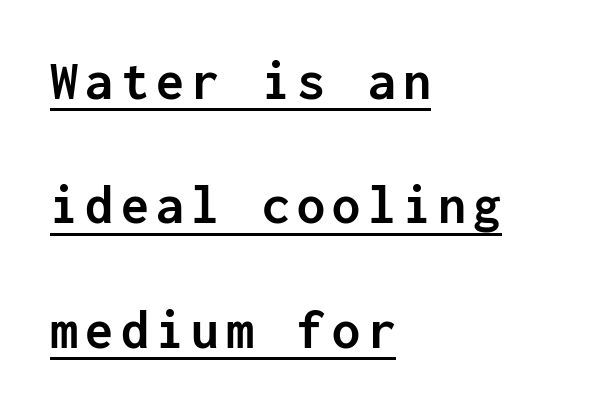
{"serif": "no", "italic": "no", "bold": "yes", "weight": "semibold", "width": "normal", "stroke_contrast": "low", "x_height": "medium", "monospaced": "yes", "underline": "yes", "align": "left", "line_spacing": "loose", "line_spacing_ratio": 2.22, "glyph_px": 56}
